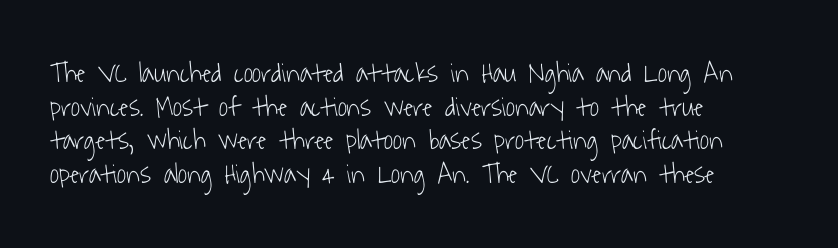
Q: Is the text bold? A: No.
Q: Is the typeface a serif or a sans-serif typeface? A: Sans-serif.
Q: Is the text underlined? A: No.
Q: How is the paragraph aligned? A: Left-aligned.
Q: Is the spacing between letters normal or unusually wide? A: Normal.
Q: Width (condensed, normal, or wide)? A: Condensed.
Q: Stroke contrast? A: Low.
Q: x-height? A: Medium.
Q: Monospaced? A: No.
